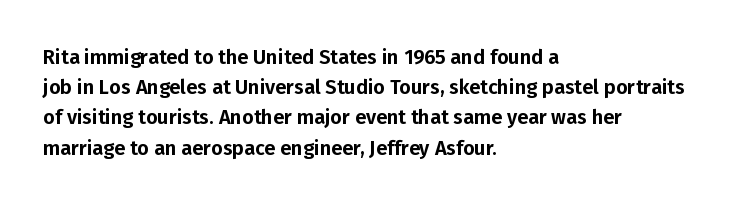
Q: Is the text italic (slanted)? A: No, it is upright.
Q: Is the text underlined? A: No.
Q: How is the paragraph aligned? A: Left-aligned.
Q: Is the spacing between letters normal or unusually wide? A: Normal.
Q: Is the spacing between lines tight, normal or loose? A: Normal.
